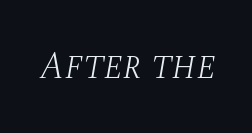
A bare baseline throughout the passage. The letters advance in unequal steps, a hallmark of proportional type. The letters carry serifs — small finishing strokes at the ends of their stems. What stands out about the letter spacing? Nothing — it is the standard amount.
